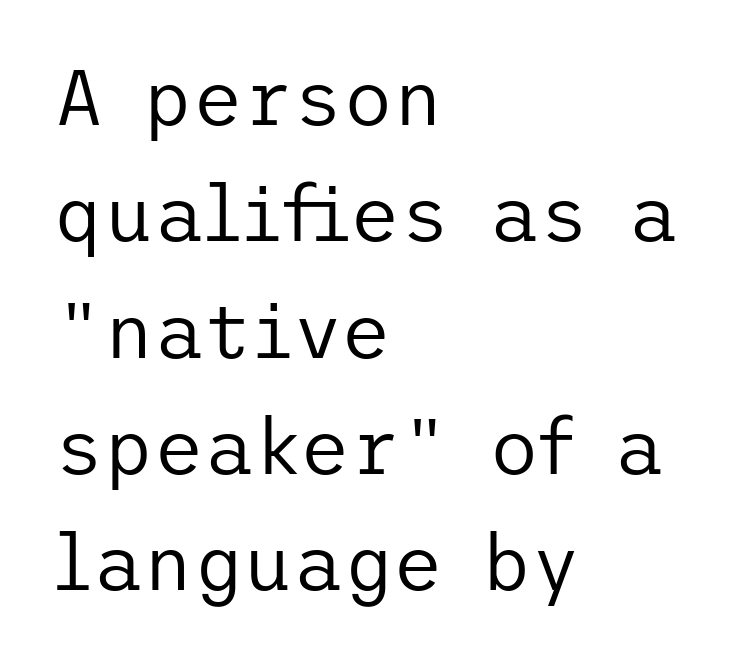
{"serif": "no", "italic": "no", "bold": "no", "weight": "regular", "width": "normal", "stroke_contrast": "low", "x_height": "medium", "underline": "no", "align": "left", "line_spacing": "normal", "line_spacing_ratio": 1.51, "letter_spacing": "normal", "letter_spacing_em": 0.0, "glyph_px": 77}
